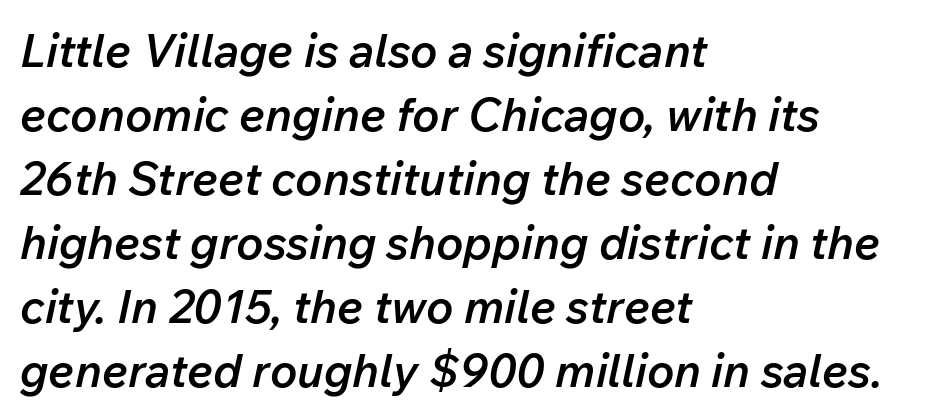
The image shows 46 px semibold type, italic (leaning right); set left-aligned, normal line spacing (1.39x), normal letter spacing, not underlined; low stroke contrast and a medium x-height.
